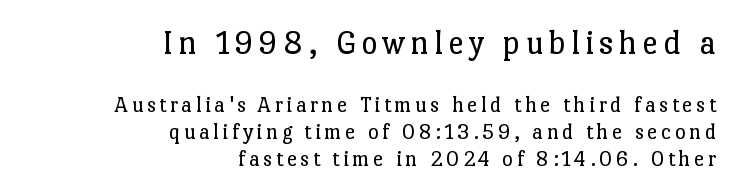
The image shows 35 px regular-weight serif type, upright; set right-aligned, line spacing 1.17x, not underlined; the first (top) block is 1.52x larger; low stroke contrast and a medium x-height.
